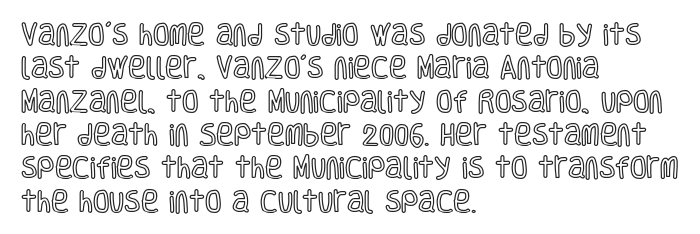
{"italic": "no", "underline": "no", "align": "left", "line_spacing": "normal", "line_spacing_ratio": 1.39, "letter_spacing": "normal", "letter_spacing_em": 0.0, "glyph_px": 24}
